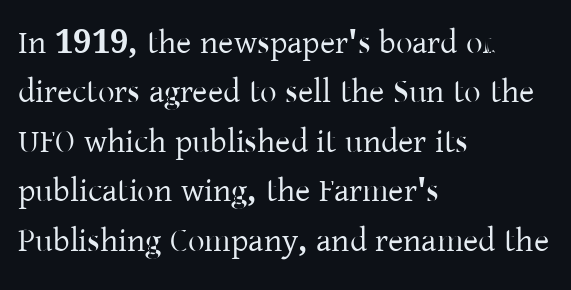
{"serif": "yes", "italic": "no", "width": "normal", "stroke_contrast": "low", "x_height": "medium", "monospaced": "no", "underline": "no", "align": "left", "line_spacing": "normal", "line_spacing_ratio": 1.5, "letter_spacing": "normal", "letter_spacing_em": 0.0, "glyph_px": 33}
